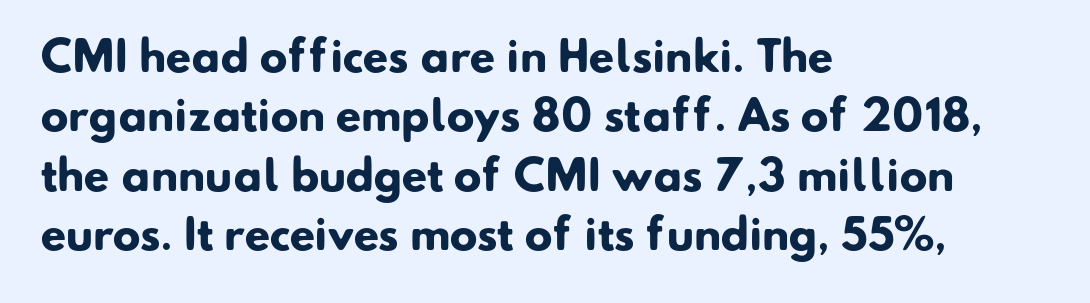
{"serif": "no", "bold": "yes", "weight": "heavy", "width": "normal", "stroke_contrast": "low", "x_height": "small", "monospaced": "no", "underline": "no", "align": "left", "line_spacing": "normal", "line_spacing_ratio": 1.45, "letter_spacing": "normal", "letter_spacing_em": 0.0, "glyph_px": 41}
